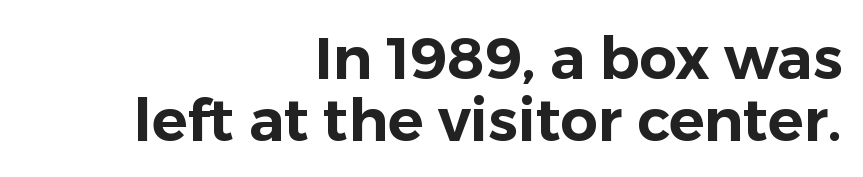
Posture: vertical. Spacing verdict: proportional, widths tailored to each character. A clean baseline with only descenders dipping below it. I'd call this a sans setting — the letters go barefoot. Nothing unusual about the tracking: characters are spaced as the font intends. A typesetter would call this leading minimal, almost set solid.
